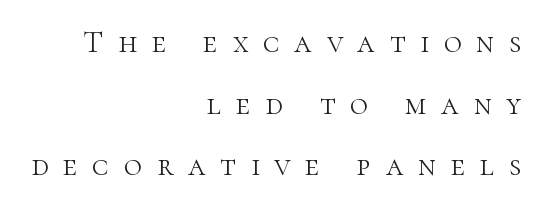
A light-to-regular cut is what we see here. Loosely led — the rows are spread out. The gap between lines stays unmarked. Proportional: the letters do not fall into vertical columns. The gaps between neighbouring characters are conspicuously large. Horizontally, the lines are justified to the trailing edge only.
